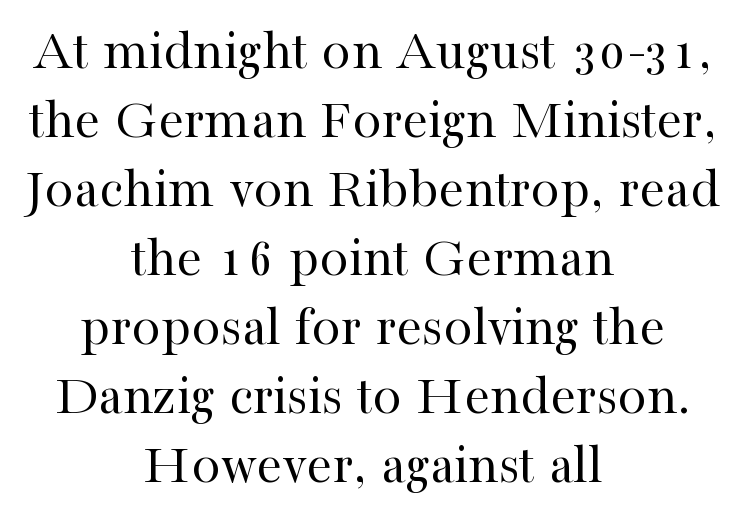
{"serif": "yes", "italic": "no", "bold": "no", "weight": "regular", "width": "normal", "stroke_contrast": "high", "x_height": "medium", "monospaced": "no", "underline": "no", "align": "center", "line_spacing_ratio": 1.19, "letter_spacing": "normal", "letter_spacing_em": 0.0, "glyph_px": 58}
